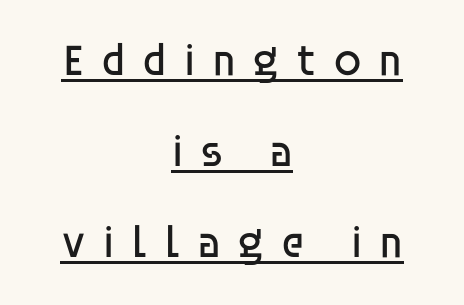
The image shows 45 px regular-weight sans-serif type, upright; set centered, loose line spacing (2.02x), unusually wide letter spacing (+0.35 em), underlined; low stroke contrast and a large x-height.
